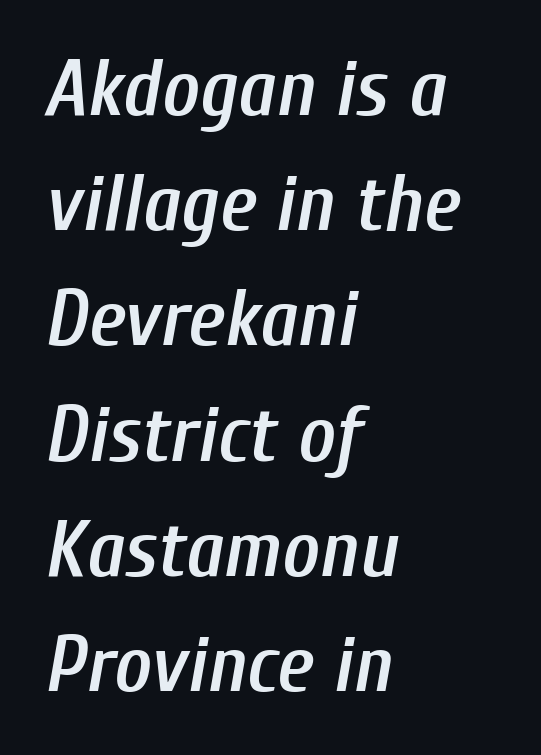
{"italic": "yes", "lean": "right", "slant_degrees": 10, "bold": "semi", "weight": "semibold", "width": "condensed", "stroke_contrast": "low", "x_height": "medium", "monospaced": "no", "underline": "no", "align": "left", "line_spacing": "normal", "line_spacing_ratio": 1.44, "letter_spacing": "normal", "letter_spacing_em": 0.0, "glyph_px": 80}
